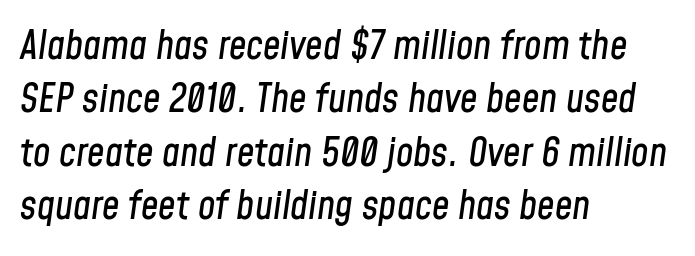
Spacing verdict: proportional, widths tailored to each character. Characters follow at the spacing the type designer built in. Reading down the block, your eye returns to a fixed left position each line. Underlining? Definitely not there.
